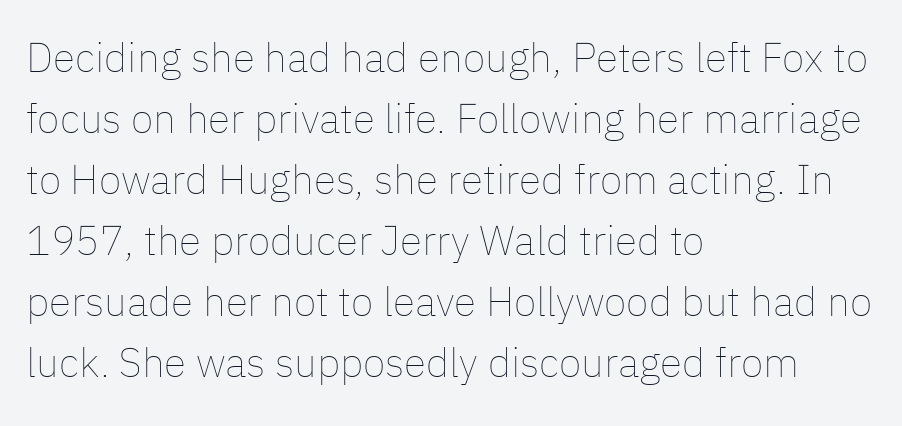
The font is comparable to plain body text, perhaps lighter. Bare-footed words on every line. The text block is weighted toward the left margin, trailing off unevenly rightward. Reading down the column, the eye jumps a familiar distance to each next line. The lettering stays uniformly vertical, giving the passage a roman look. Between one letter and the next there's only the usual sliver of space.
